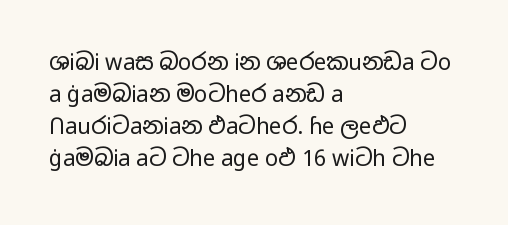
{"italic": "no", "bold": "no", "underline": "no", "align": "left", "line_spacing": "normal", "line_spacing_ratio": 1.46, "letter_spacing": "normal", "letter_spacing_em": 0.0, "glyph_px": 22}
